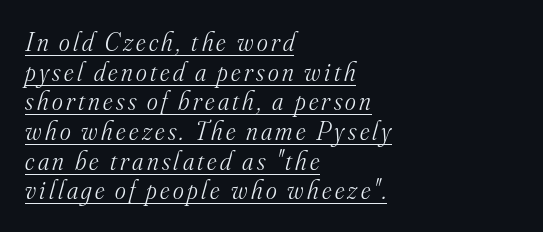
The image shows 26 px text type, italic (leaning right); set left-aligned, tight line spacing (1.14x), underlined.
